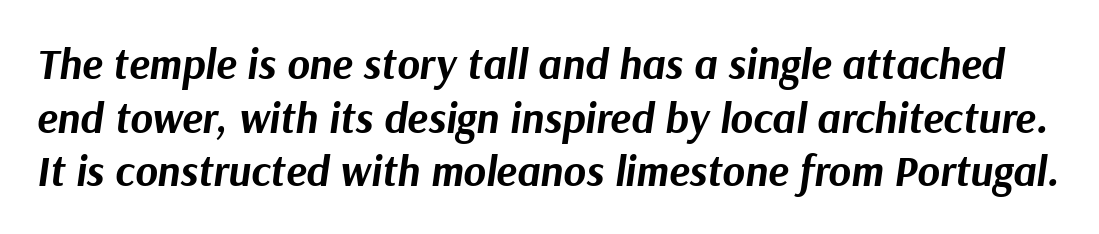
The image shows 43 px bold type, italic (leaning right); set normal line spacing (1.25x), normal letter spacing, not underlined; medium stroke contrast and a medium x-height.
